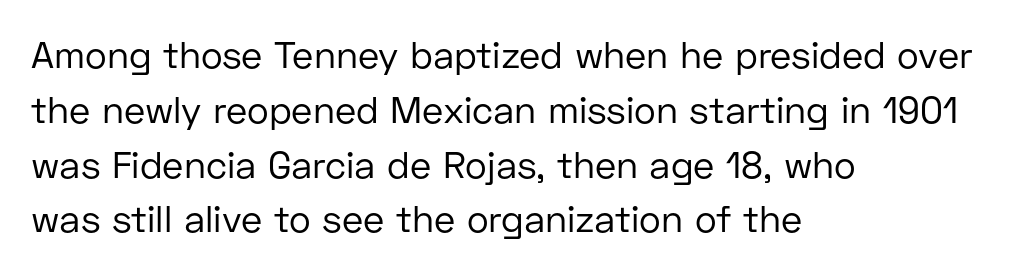
This sample has the flowing, uneven cadence of proportional lettering. Classification — sans serif. Is the type heavy? It reads as light-to-regular instead. Is the letter spacing exaggerated? No — it looks like the ordinary default. Ordinary non-slanted type is in use. Each row of text sits above clean, open space.
